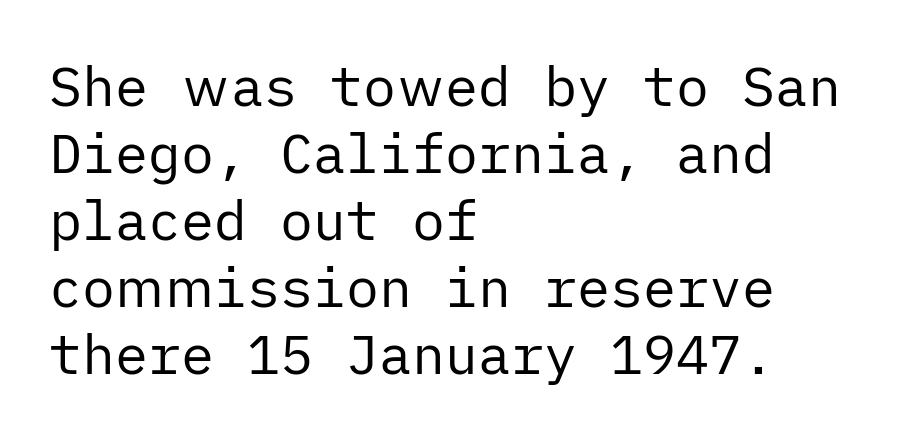
{"serif": "no", "italic": "no", "bold": "no", "weight": "regular", "width": "normal", "stroke_contrast": "low", "x_height": "medium", "underline": "no", "align": "left", "line_spacing_ratio": 1.22, "letter_spacing": "normal", "letter_spacing_em": 0.0, "glyph_px": 55}
